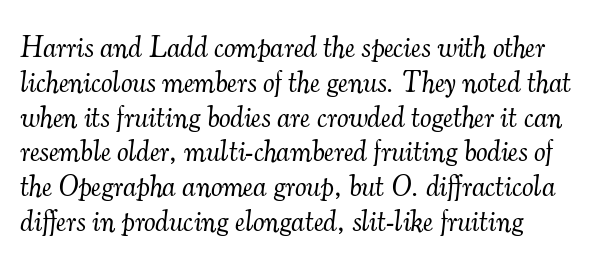
{"serif": "yes", "italic": "yes", "lean": "right", "slant_degrees": 7, "bold": "no", "weight": "light", "width": "normal", "stroke_contrast": "medium", "x_height": "small", "monospaced": "no", "underline": "no", "align": "left", "line_spacing_ratio": 1.2, "letter_spacing": "normal", "letter_spacing_em": 0.0, "glyph_px": 29}
